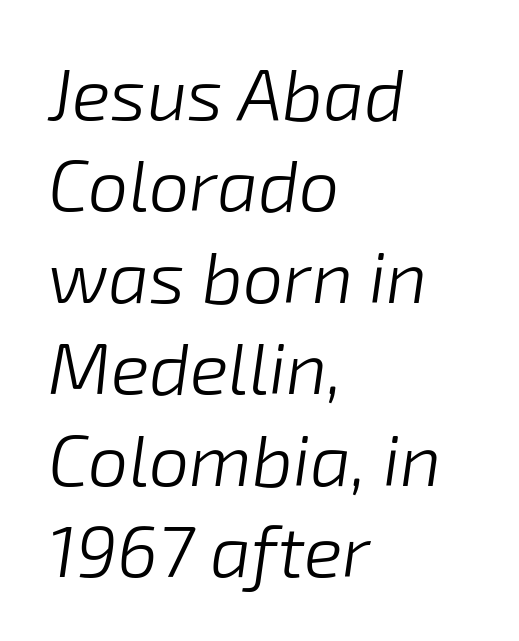
The image shows 72 px light type, italic (leaning right); set left-aligned, normal line spacing (1.27x), normal letter spacing, not underlined; low stroke contrast and a medium x-height.
